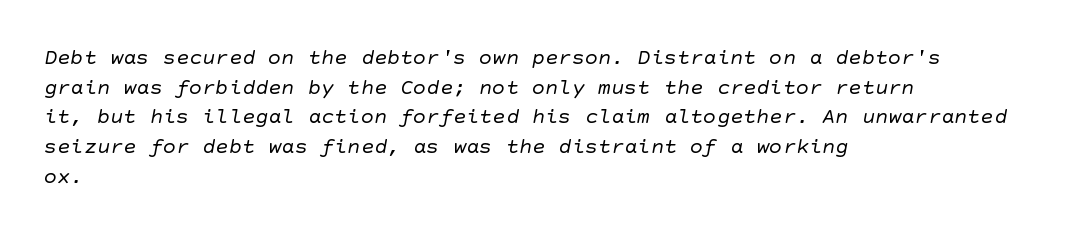
Q: Is the text bold? A: No.
Q: Is the text underlined? A: No.
Q: How is the paragraph aligned? A: Left-aligned.
Q: Is the spacing between letters normal or unusually wide? A: Normal.
Q: Is the spacing between lines tight, normal or loose? A: Normal.
